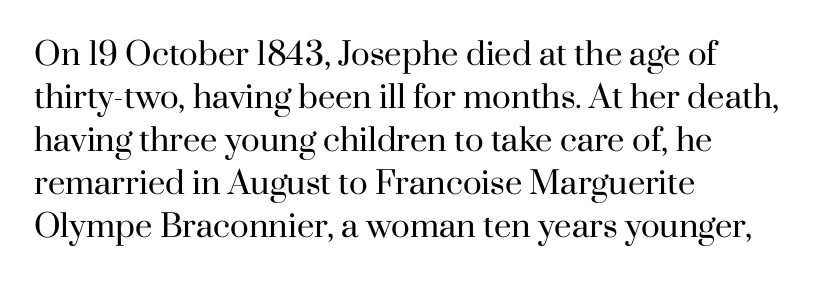
Type style note: has serifs. Has an underline been added? It has not. Alignment: flush left. The horizontal fit of the characters is conventional and even. Summary of weight: not heavy and not bold.
